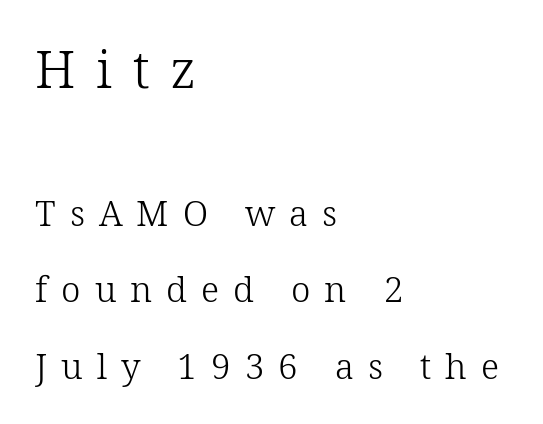
The image shows 52 px light serif type, upright; set left-aligned, loose line spacing (2.18x), unusually wide letter spacing (+0.4 em), not underlined; the first (top) block is 1.49x larger; low stroke contrast and a medium x-height.
